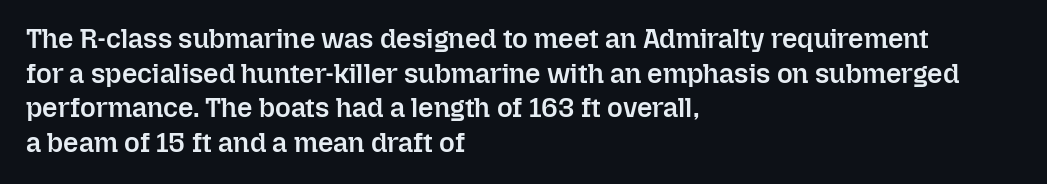
Set as a demibold, roughly 600 on the weight scale. The rendering anchors every line to the left-hand side. Tracking here is standard; glyphs follow each other at the usual distance. In terms of posture, this sample is upright. Each row of text sits above clean, open space.
